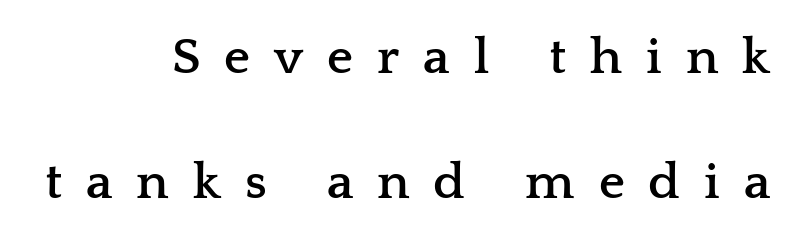
Q: Is the text bold? A: Yes.
Q: Is the text italic (slanted)? A: No, it is upright.
Q: Is the typeface a serif or a sans-serif typeface? A: Serif.
Q: Is the text underlined? A: No.
Q: How is the paragraph aligned? A: Right-aligned.
Q: Is the spacing between letters normal or unusually wide? A: Unusually wide.
Q: Is the spacing between lines tight, normal or loose? A: Loose.
Q: Width (condensed, normal, or wide)? A: Wide.
Q: Stroke contrast? A: Low.
Q: x-height? A: Medium.
Q: Monospaced? A: No.
